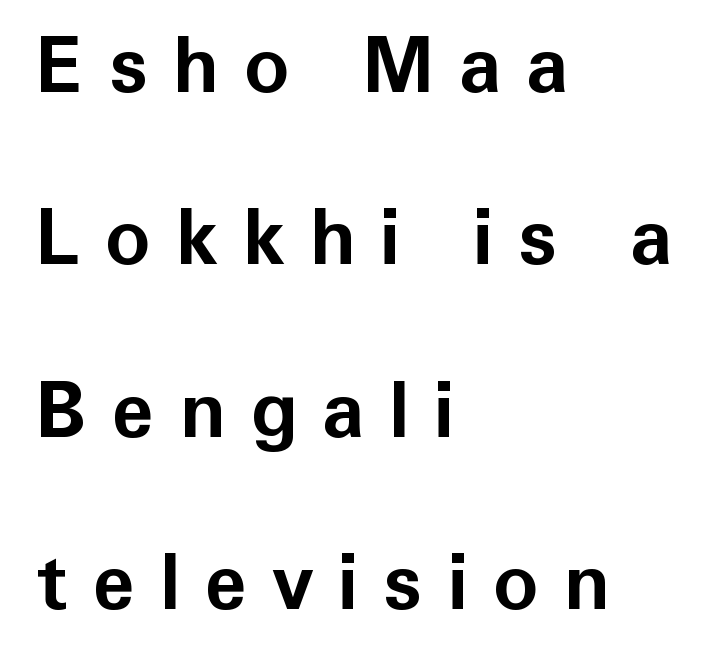
The image shows 77 px bold sans-serif type, upright; set left-aligned, loose line spacing (2.24x), unusually wide letter spacing (+0.32 em), not underlined; low stroke contrast and a medium x-height.
